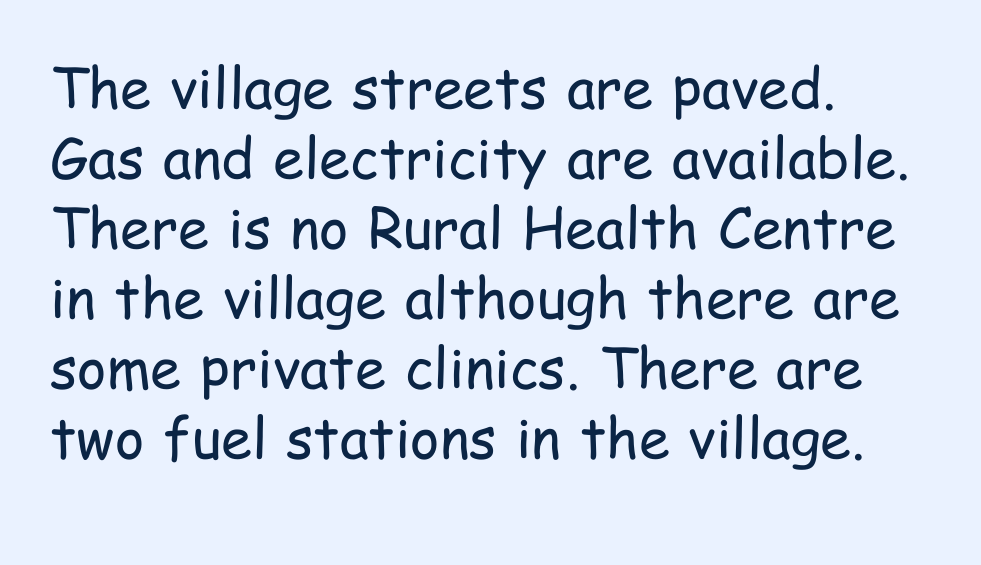
The image shows 56 px regular-weight, condensed sans-serif type, upright; set left-aligned, normal line spacing (1.25x), normal letter spacing, not underlined; low stroke contrast and a medium x-height.
